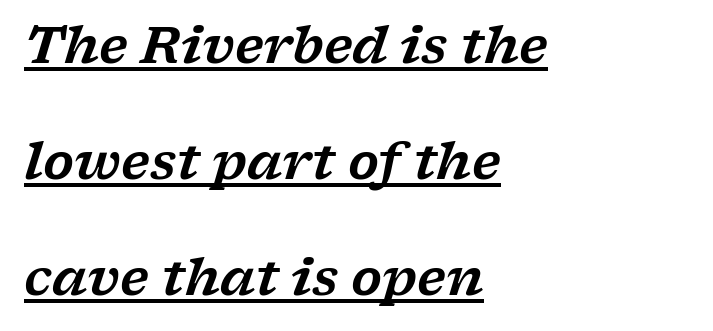
{"serif": "yes", "italic": "yes", "lean": "right", "slant_degrees": 17, "width": "wide", "stroke_contrast": "low", "x_height": "medium", "monospaced": "no", "underline": "yes", "align": "left", "line_spacing": "loose", "line_spacing_ratio": 2.32, "letter_spacing": "normal", "letter_spacing_em": 0.0, "glyph_px": 50}
